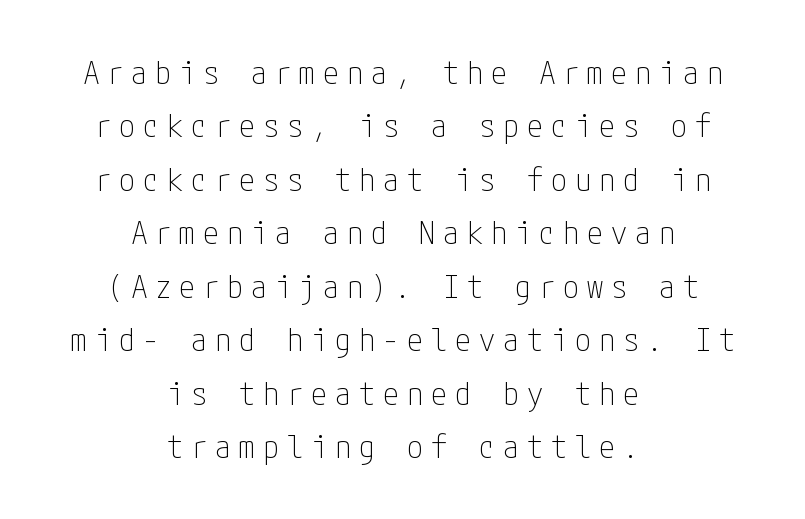
Q: Is the text bold? A: No.
Q: Is the text italic (slanted)? A: No, it is upright.
Q: Is the typeface a serif or a sans-serif typeface? A: Sans-serif.
Q: Is the text underlined? A: No.
Q: How is the paragraph aligned? A: Centered.
Q: Is the spacing between letters normal or unusually wide? A: Unusually wide.
Q: Is the spacing between lines tight, normal or loose? A: Normal.
Q: Width (condensed, normal, or wide)? A: Condensed.
Q: Stroke contrast? A: Low.
Q: x-height? A: Medium.
